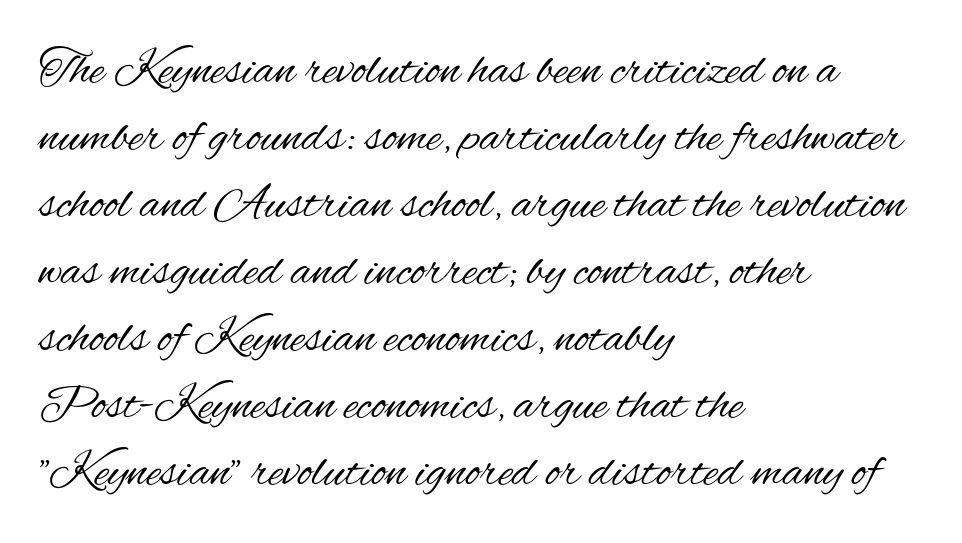
Q: Is the text bold? A: No.
Q: Is the text italic (slanted)? A: Yes.
Q: Is the typeface a serif or a sans-serif typeface? A: Sans-serif.
Q: Is the text underlined? A: No.
Q: How is the paragraph aligned? A: Left-aligned.
Q: Is the spacing between letters normal or unusually wide? A: Normal.
Q: Is the spacing between lines tight, normal or loose? A: Normal.
Q: Width (condensed, normal, or wide)? A: Condensed.
Q: Stroke contrast? A: Medium.
Q: x-height? A: Small.
Q: Monospaced? A: No.
